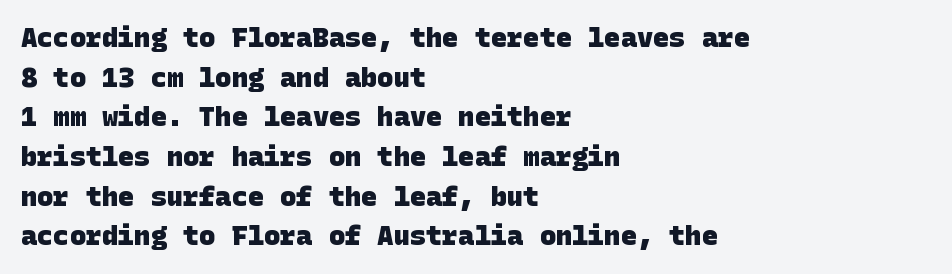
The image shows 27 px bold type; set left-aligned, normal line spacing (1.47x), normal letter spacing, not underlined.
